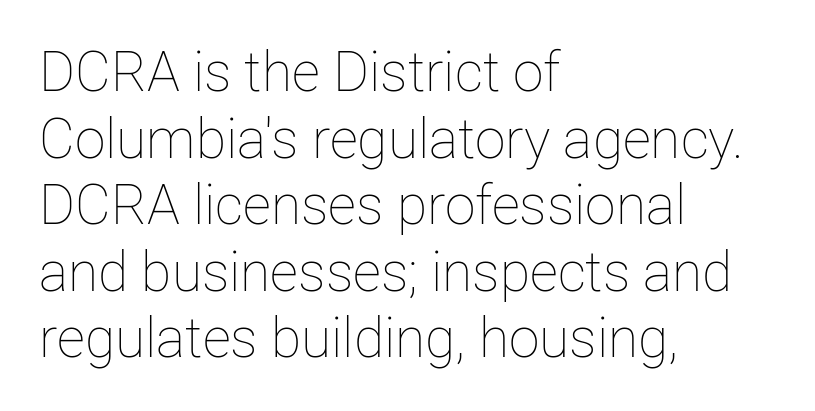
The image shows 55 px thin type, upright; set left-aligned, line spacing 1.21x, normal letter spacing, not underlined; low stroke contrast and a medium x-height.
